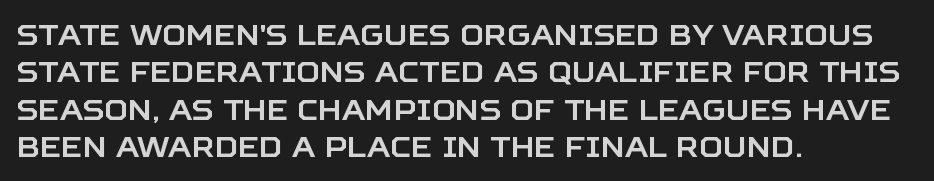
{"serif": "no", "italic": "no", "width": "normal", "stroke_contrast": "low", "x_height": "large", "monospaced": "no", "underline": "no", "align": "left", "line_spacing": "normal", "line_spacing_ratio": 1.29, "letter_spacing": "normal", "letter_spacing_em": 0.0, "glyph_px": 29}
